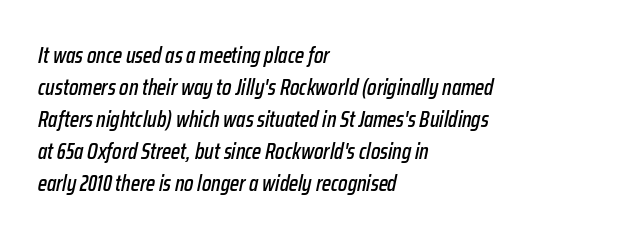
The image shows 22 px text type, italic (leaning right); set left-aligned, normal line spacing (1.46x), normal letter spacing, not underlined.
